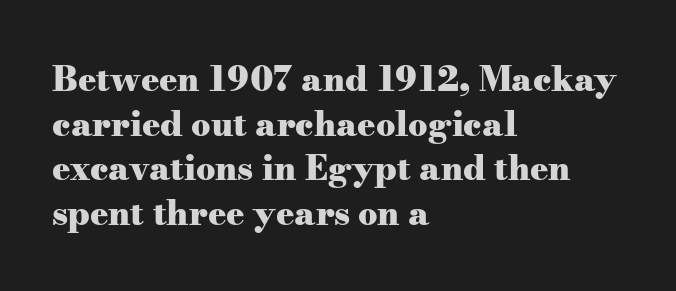
Summary of weight: heavy, a full bold. There is no visible air inserted between adjacent glyphs. This sample is left-justified, so line endings fall wherever the words run out. This sample keeps an unexceptional amount of space between lines. Note the varied advance widths — an 'i' is clearly narrower than an 'm'. Each letter's strokes conclude with small projecting serifs.
